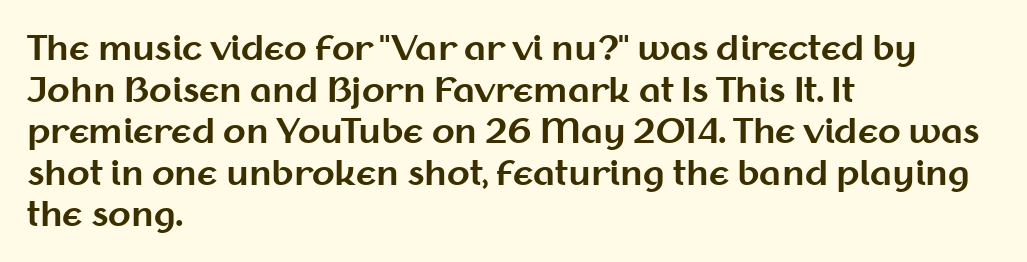
Q: Is the text bold? A: Yes.
Q: Is the text italic (slanted)? A: No, it is upright.
Q: Is the typeface a serif or a sans-serif typeface? A: Sans-serif.
Q: Is the text underlined? A: No.
Q: How is the paragraph aligned? A: Left-aligned.
Q: Is the spacing between letters normal or unusually wide? A: Normal.
Q: Is the spacing between lines tight, normal or loose? A: Normal.
Q: Width (condensed, normal, or wide)? A: Normal.
Q: Stroke contrast? A: Medium.
Q: x-height? A: Medium.
Q: Monospaced? A: No.
